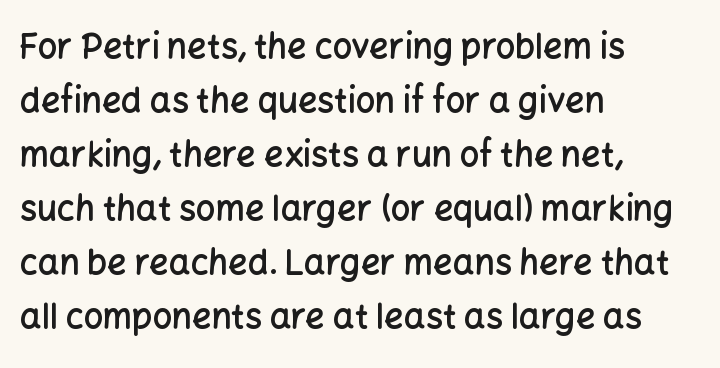
The image shows 34 px semibold sans-serif type, upright; set left-aligned, normal line spacing (1.59x), normal letter spacing, not underlined; low stroke contrast and a medium x-height.
